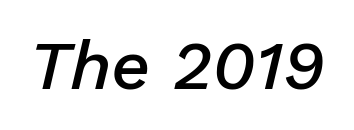
{"italic": "yes", "lean": "right", "slant_degrees": 13, "bold": "semi", "weight": "semibold", "width": "normal", "stroke_contrast": "low", "x_height": "medium", "monospaced": "no", "underline": "no", "letter_spacing": "normal", "letter_spacing_em": 0.0, "glyph_px": 69}
